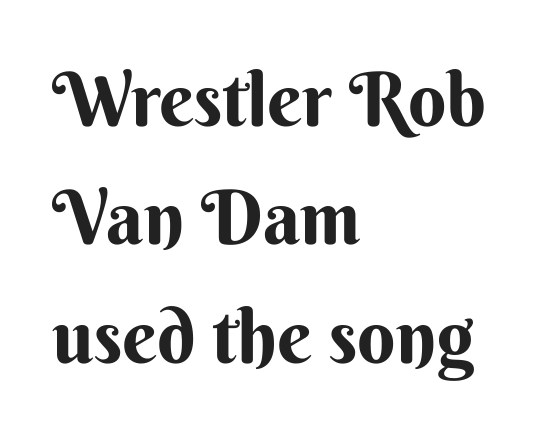
Q: Is the text italic (slanted)? A: No, it is upright.
Q: Is the typeface a serif or a sans-serif typeface? A: Sans-serif.
Q: Is the text underlined? A: No.
Q: How is the paragraph aligned? A: Left-aligned.
Q: Is the spacing between letters normal or unusually wide? A: Normal.
Q: Is the spacing between lines tight, normal or loose? A: Normal.
Q: Width (condensed, normal, or wide)? A: Normal.
Q: Stroke contrast? A: Medium.
Q: x-height? A: Small.
Q: Monospaced? A: No.
